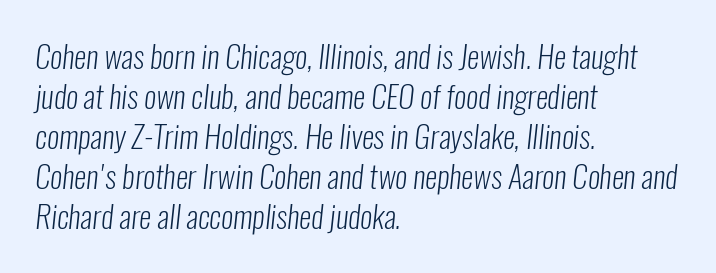
{"serif": "no", "bold": "no", "weight": "light", "width": "condensed", "stroke_contrast": "low", "x_height": "medium", "monospaced": "no", "underline": "no", "align": "left", "line_spacing": "normal", "line_spacing_ratio": 1.29, "letter_spacing": "normal", "letter_spacing_em": 0.0, "glyph_px": 31}
